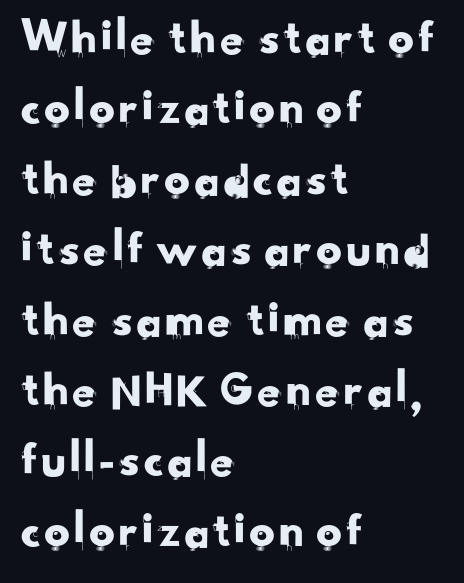
Varying glyph widths throughout — classic text-font behaviour. Characters follow at the spacing the type designer built in. Bare-footed words on every line. Type style note: lacks serifs. One glance says typical: line gaps are just what's usual.
